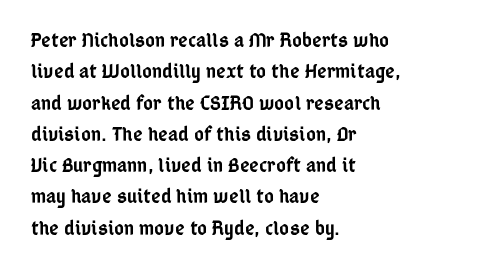
{"italic": "no", "bold": "semi", "underline": "no", "align": "left", "line_spacing": "normal", "line_spacing_ratio": 1.49, "letter_spacing": "normal", "letter_spacing_em": 0.0, "glyph_px": 21}
